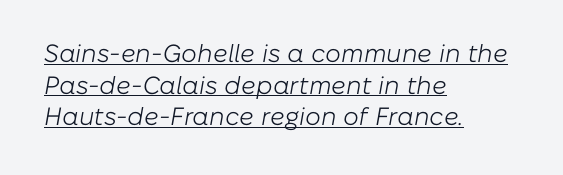
Q: Is the text bold? A: No.
Q: Is the text italic (slanted)? A: Yes, it leans right by about 10 degrees.
Q: Is the text underlined? A: Yes.
Q: How is the paragraph aligned? A: Left-aligned.
Q: Is the spacing between letters normal or unusually wide? A: Normal.
Q: Is the spacing between lines tight, normal or loose? A: Normal.
